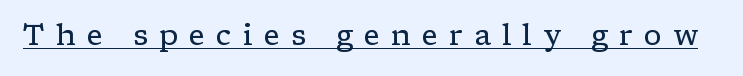
What stands out about the letter spacing? Its width — letters are far apart. Varying glyph widths throughout — classic text-font behaviour. The glyphs are accompanied by a horizontal stroke just below them. A typesetter would mark this as roman, not italic.
